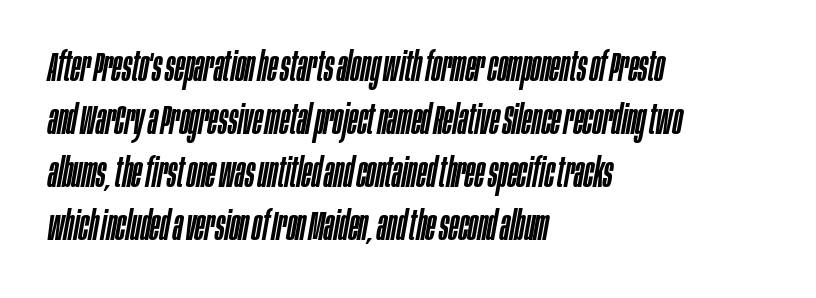
Q: Is the text italic (slanted)? A: Yes, it leans right by about 10 degrees.
Q: Is the text underlined? A: No.
Q: How is the paragraph aligned? A: Left-aligned.
Q: Is the spacing between letters normal or unusually wide? A: Normal.
Q: Is the spacing between lines tight, normal or loose? A: Normal.
Q: Width (condensed, normal, or wide)? A: Condensed.
Q: Stroke contrast? A: Low.
Q: x-height? A: Large.
Q: Monospaced? A: No.
